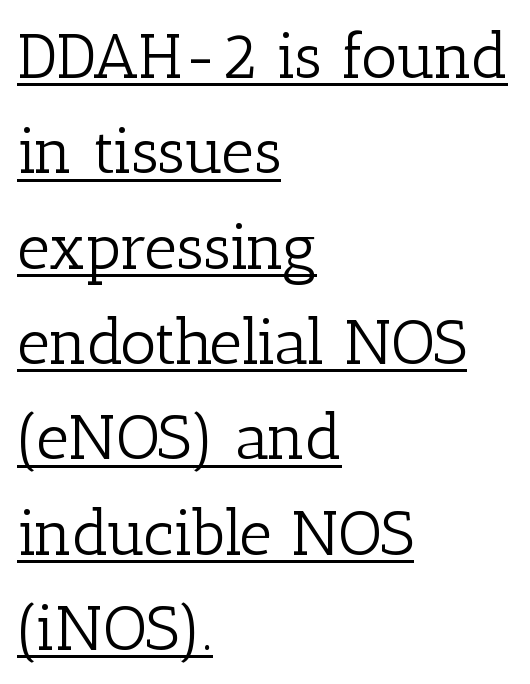
{"serif": "yes", "italic": "no", "bold": "no", "weight": "light", "width": "normal", "stroke_contrast": "low", "x_height": "medium", "monospaced": "no", "underline": "yes", "align": "left", "line_spacing": "normal", "line_spacing_ratio": 1.49, "letter_spacing": "normal", "letter_spacing_em": 0.0, "glyph_px": 64}
